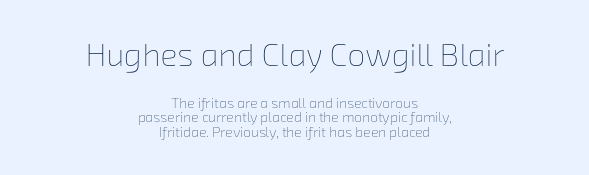
The image shows 32 px thin type; set centered, tight line spacing (1.06x), normal letter spacing, not underlined; the first (top) block is 2.29x larger; low stroke contrast and a medium x-height.
